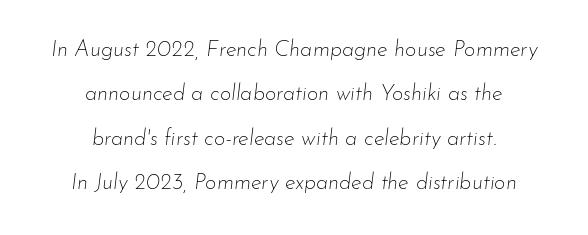
{"italic": "yes", "lean": "right", "slant_degrees": 7, "bold": "no", "underline": "no", "align": "center", "line_spacing": "loose", "line_spacing_ratio": 2.02, "letter_spacing": "normal", "letter_spacing_em": 0.0, "glyph_px": 22}
